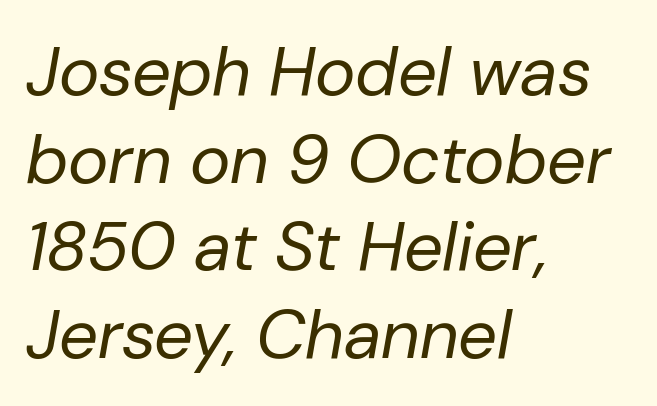
Q: Is the text bold? A: No.
Q: Is the text italic (slanted)? A: Yes, it leans right by about 10 degrees.
Q: Is the text underlined? A: No.
Q: How is the paragraph aligned? A: Left-aligned.
Q: Is the spacing between letters normal or unusually wide? A: Normal.
Q: Is the spacing between lines tight, normal or loose? A: Normal.
Q: Width (condensed, normal, or wide)? A: Normal.
Q: Stroke contrast? A: Low.
Q: x-height? A: Medium.
Q: Monospaced? A: No.
